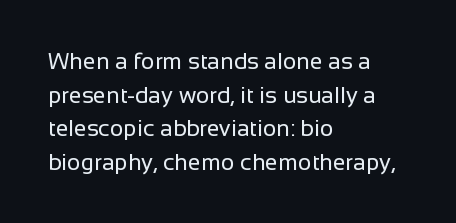
{"italic": "no", "bold": "no", "underline": "no", "align": "left", "line_spacing": "normal", "line_spacing_ratio": 1.46, "letter_spacing": "normal", "letter_spacing_em": 0.0, "glyph_px": 23}
